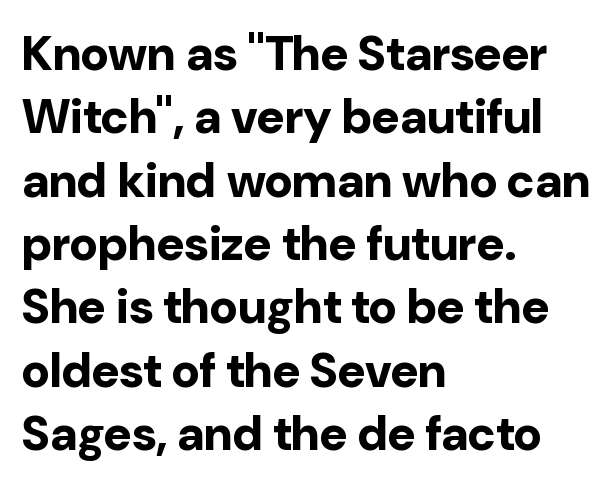
Q: Is the text bold? A: Yes.
Q: Is the text italic (slanted)? A: No, it is upright.
Q: Is the typeface a serif or a sans-serif typeface? A: Sans-serif.
Q: Is the text underlined? A: No.
Q: How is the paragraph aligned? A: Left-aligned.
Q: Is the spacing between letters normal or unusually wide? A: Normal.
Q: Is the spacing between lines tight, normal or loose? A: Normal.
Q: Width (condensed, normal, or wide)? A: Normal.
Q: Stroke contrast? A: Low.
Q: x-height? A: Medium.
Q: Monospaced? A: No.
